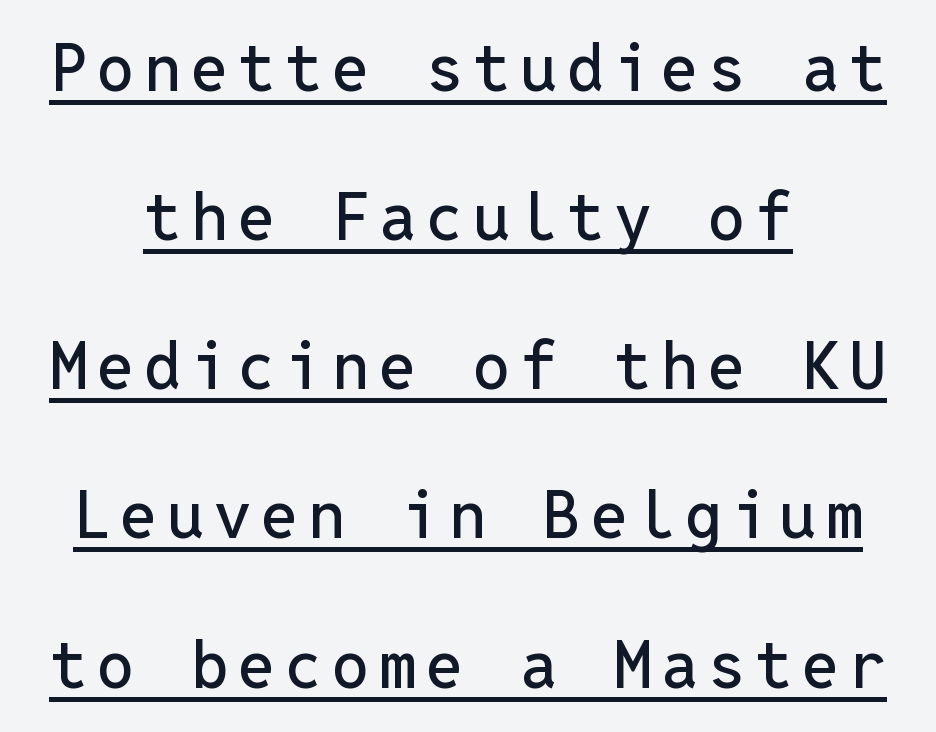
Q: Is the text italic (slanted)? A: No, it is upright.
Q: Is the typeface a serif or a sans-serif typeface? A: Sans-serif.
Q: Is the text underlined? A: Yes.
Q: How is the paragraph aligned? A: Centered.
Q: Is the spacing between lines tight, normal or loose? A: Loose.
Q: Width (condensed, normal, or wide)? A: Normal.
Q: Stroke contrast? A: Low.
Q: x-height? A: Medium.
Q: Monospaced? A: Yes.
